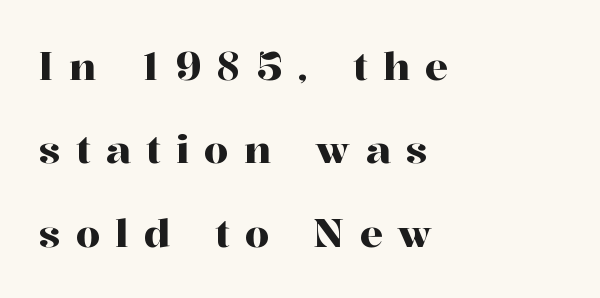
{"serif": "yes", "italic": "no", "width": "normal", "stroke_contrast": "high", "x_height": "medium", "monospaced": "no", "underline": "no", "align": "left", "line_spacing": "loose", "line_spacing_ratio": 2.14, "letter_spacing": "wide", "letter_spacing_em": 0.39, "glyph_px": 39}
